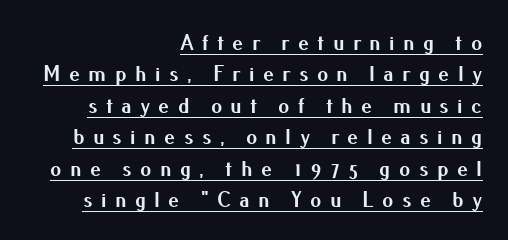
The image shows 22 px bold type, upright; set right-aligned, normal line spacing (1.43x), unusually wide letter spacing (+0.38 em), underlined.
